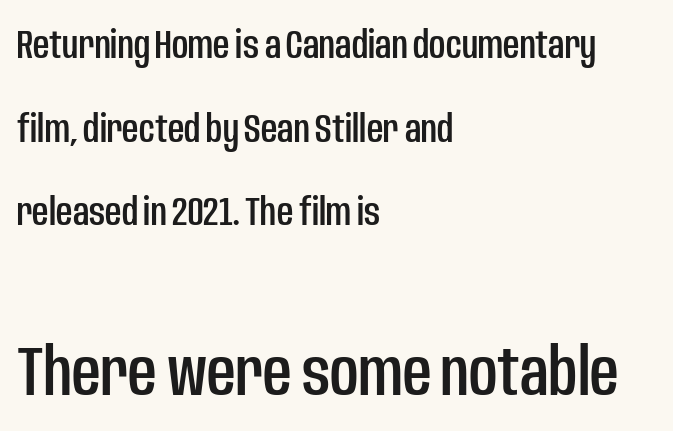
Q: Is the text italic (slanted)? A: No, it is upright.
Q: Is the typeface a serif or a sans-serif typeface? A: Sans-serif.
Q: Is the text underlined? A: No.
Q: How is the paragraph aligned? A: Left-aligned.
Q: Is the spacing between letters normal or unusually wide? A: Normal.
Q: Is the spacing between lines tight, normal or loose? A: Loose.
Q: Which block of text is set in a larger size, the first (top) or the second (bottom)? A: The second (bottom) one.
Q: Width (condensed, normal, or wide)? A: Condensed.
Q: Stroke contrast? A: Low.
Q: x-height? A: Large.
Q: Monospaced? A: No.
